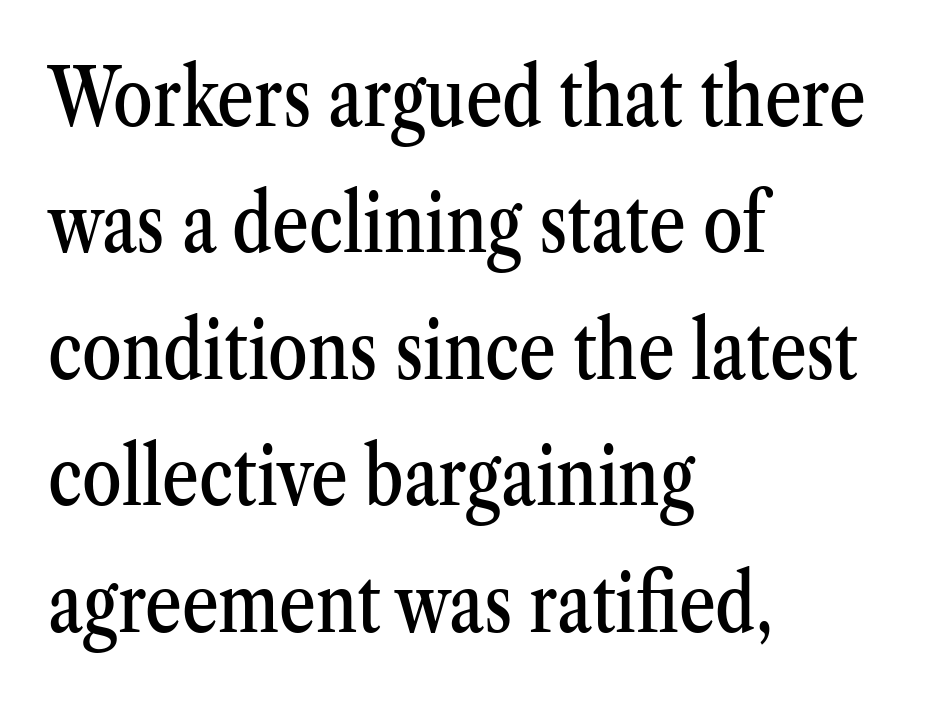
{"serif": "yes", "italic": "no", "width": "condensed", "stroke_contrast": "medium", "x_height": "medium", "monospaced": "no", "underline": "no", "align": "left", "line_spacing": "normal", "line_spacing_ratio": 1.58, "letter_spacing": "normal", "letter_spacing_em": 0.0, "glyph_px": 80}
